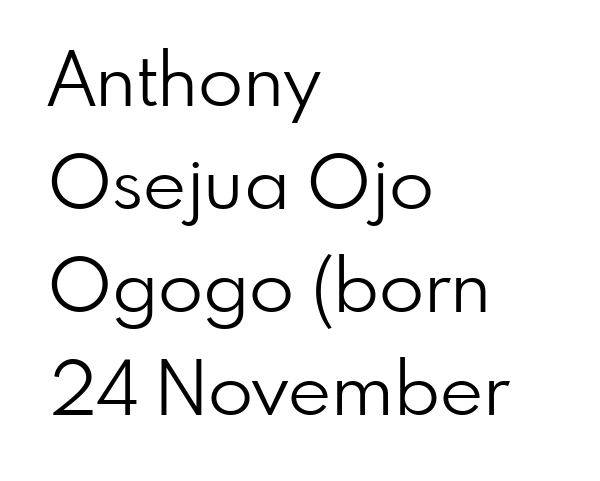
The rag falls on the right side of this text block. Do the characters align in a grid? No, the font is proportional. The letters sit at their default tracking, neither squeezed nor spread. This reads as an unemphasized weight, regular at the heaviest.
